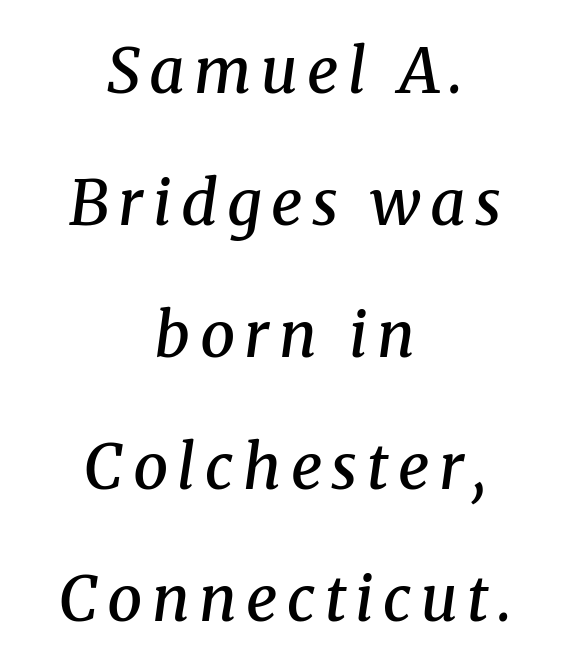
Honestly, there is no underline to notice here at all. Layout note: lines centered. Firm but not heavy-handed strokes: this text is semibold. Examine the stroke ends and you'll spot serifs. Varying glyph widths throughout — classic text-font behaviour. Whoever set this chose breathing room over compactness in the vertical rhythm.
